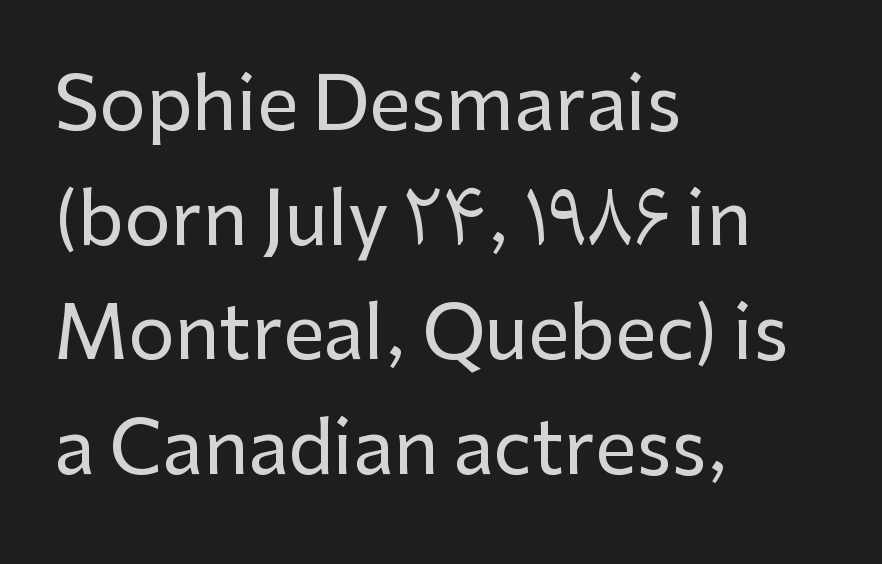
Q: Is the text italic (slanted)? A: No, it is upright.
Q: Is the typeface a serif or a sans-serif typeface? A: Sans-serif.
Q: Is the text underlined? A: No.
Q: How is the paragraph aligned? A: Left-aligned.
Q: Is the spacing between letters normal or unusually wide? A: Normal.
Q: Is the spacing between lines tight, normal or loose? A: Normal.
Q: Width (condensed, normal, or wide)? A: Normal.
Q: Stroke contrast? A: Low.
Q: x-height? A: Medium.
Q: Monospaced? A: No.
